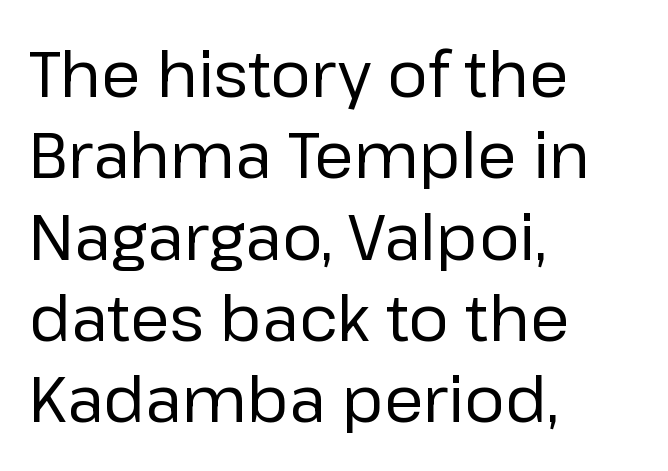
Q: Is the text bold? A: No.
Q: Is the text italic (slanted)? A: No, it is upright.
Q: Is the typeface a serif or a sans-serif typeface? A: Sans-serif.
Q: Is the text underlined? A: No.
Q: How is the paragraph aligned? A: Left-aligned.
Q: Is the spacing between letters normal or unusually wide? A: Normal.
Q: Is the spacing between lines tight, normal or loose? A: Normal.
Q: Width (condensed, normal, or wide)? A: Normal.
Q: Stroke contrast? A: Low.
Q: x-height? A: Medium.
Q: Monospaced? A: No.
